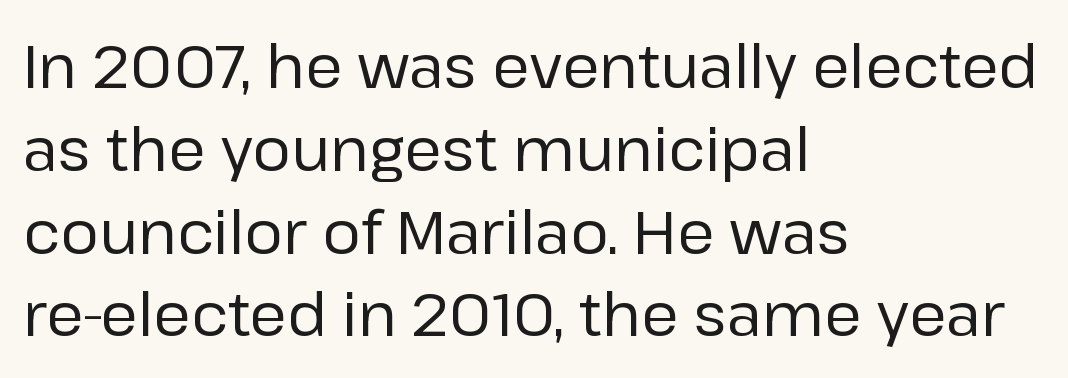
Q: Is the text bold? A: No.
Q: Is the text italic (slanted)? A: No, it is upright.
Q: Is the typeface a serif or a sans-serif typeface? A: Sans-serif.
Q: Is the text underlined? A: No.
Q: How is the paragraph aligned? A: Left-aligned.
Q: Is the spacing between letters normal or unusually wide? A: Normal.
Q: Is the spacing between lines tight, normal or loose? A: Normal.
Q: Width (condensed, normal, or wide)? A: Normal.
Q: Stroke contrast? A: Low.
Q: x-height? A: Medium.
Q: Monospaced? A: No.
